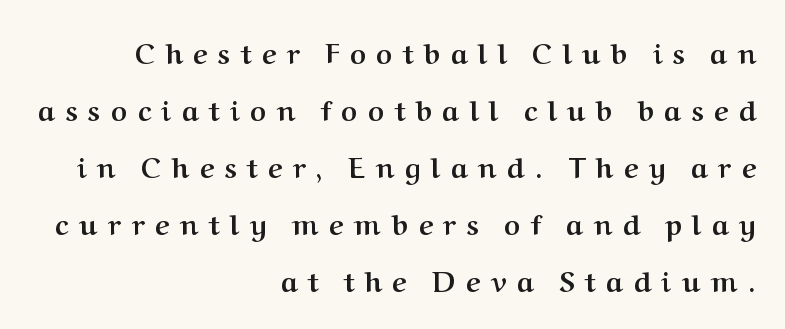
{"serif": "yes", "italic": "no", "bold": "yes", "weight": "semibold", "width": "normal", "stroke_contrast": "medium", "x_height": "medium", "monospaced": "no", "underline": "no", "align": "right", "line_spacing": "loose", "line_spacing_ratio": 2.04, "letter_spacing": "wide", "letter_spacing_em": 0.38, "glyph_px": 28}
